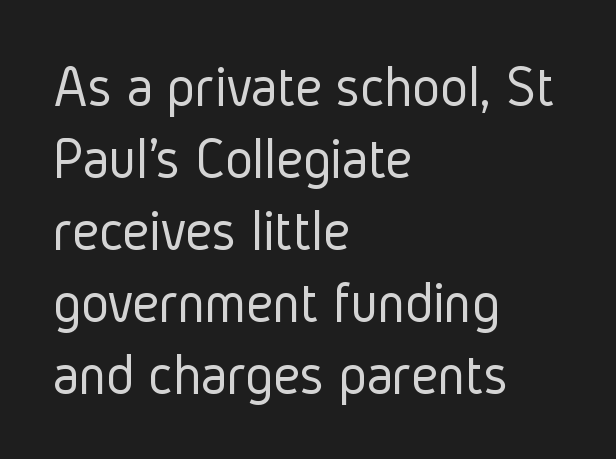
It's the straight-up-and-down kind of type. The weight tops out at a normal text grade. Observe the absence of serifs on each vertical stroke in this sample. Nobody drew a line under any word here.
